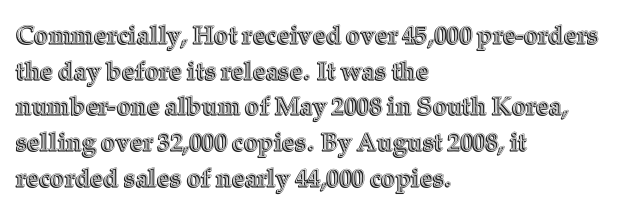
{"italic": "no", "underline": "no", "align": "left", "line_spacing": "normal", "line_spacing_ratio": 1.43, "letter_spacing": "normal", "letter_spacing_em": 0.0, "glyph_px": 25}
